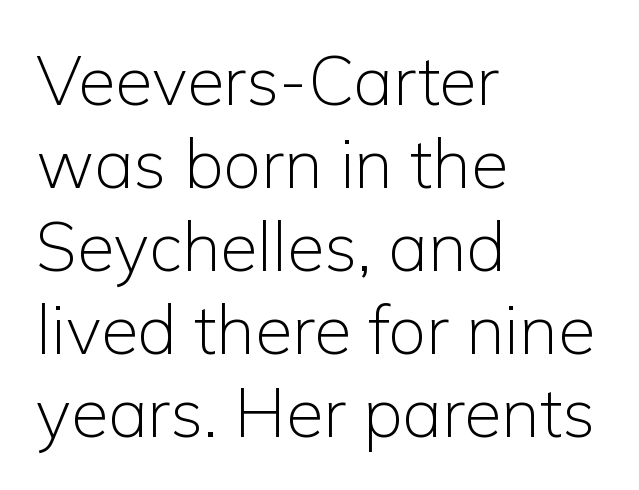
You could not count columns in this text — the font is proportionally spaced. Type without underlining. How are the letters spaced? Ordinarily, with no added tracking. Each line starts at the same left margin while the right side varies. Nothing sits at the stroke ends, so this counts as sans-serif. You can tell it's not italic because the verticals are truly vertical.
